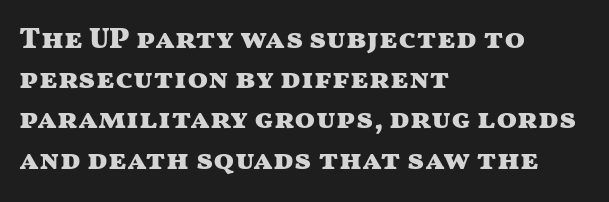
{"serif": "no", "italic": "no", "bold": "yes", "weight": "heavy", "width": "wide", "stroke_contrast": "medium", "x_height": "medium", "monospaced": "no", "underline": "no", "align": "left", "line_spacing": "normal", "line_spacing_ratio": 1.34, "letter_spacing": "normal", "letter_spacing_em": 0.0, "glyph_px": 30}
